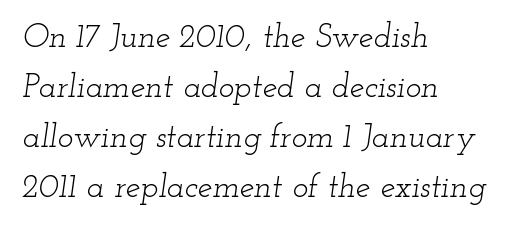
The image shows 33 px light, wide serif type, italic (leaning right); set left-aligned, normal line spacing (1.52x), normal letter spacing, not underlined; low stroke contrast and a small x-height.
